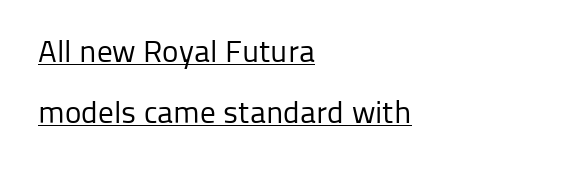
Line spacing here is loose. The font family rendered here belongs to the sans-serif group. Ink coverage per letter is moderate at most. Nope, not italic — everything's standing straight.
